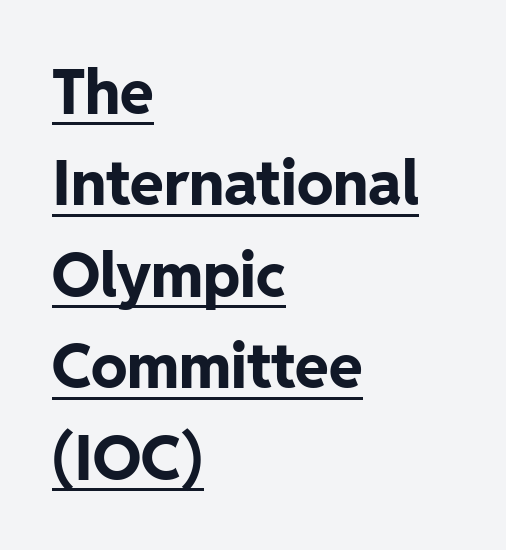
Q: Is the text bold? A: Yes.
Q: Is the text italic (slanted)? A: No, it is upright.
Q: Is the typeface a serif or a sans-serif typeface? A: Sans-serif.
Q: Is the text underlined? A: Yes.
Q: How is the paragraph aligned? A: Left-aligned.
Q: Is the spacing between letters normal or unusually wide? A: Normal.
Q: Is the spacing between lines tight, normal or loose? A: Normal.
Q: Width (condensed, normal, or wide)? A: Normal.
Q: Stroke contrast? A: Low.
Q: x-height? A: Medium.
Q: Monospaced? A: No.
